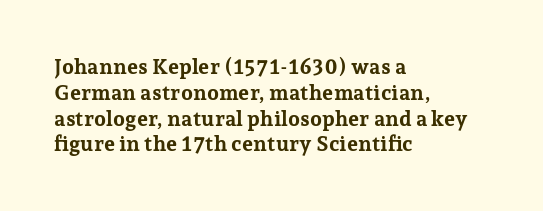
Q: Is the text bold? A: Yes.
Q: Is the text italic (slanted)? A: No, it is upright.
Q: Is the text underlined? A: No.
Q: How is the paragraph aligned? A: Left-aligned.
Q: Is the spacing between letters normal or unusually wide? A: Normal.
